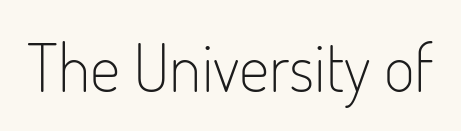
Q: Is the text bold? A: No.
Q: Is the text italic (slanted)? A: No, it is upright.
Q: Is the typeface a serif or a sans-serif typeface? A: Sans-serif.
Q: Is the text underlined? A: No.
Q: Is the spacing between letters normal or unusually wide? A: Normal.
Q: Width (condensed, normal, or wide)? A: Condensed.
Q: Stroke contrast? A: Low.
Q: x-height? A: Small.
Q: Monospaced? A: No.
